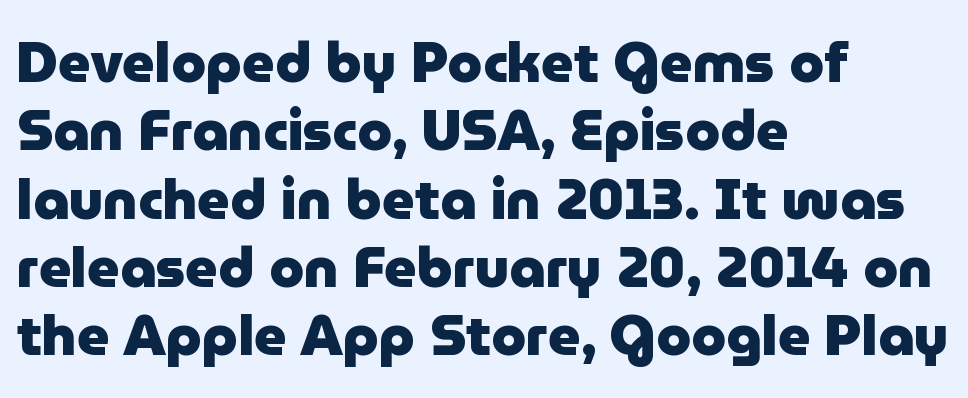
Stroke terminals: plain, sans-serif. The letters advance in unequal steps, a hallmark of proportional type. A dark, heavy texture on the line: the type is bold. A typesetter would call this zero additional tracking. Italic? Not at all — the glyphs are vertical.
